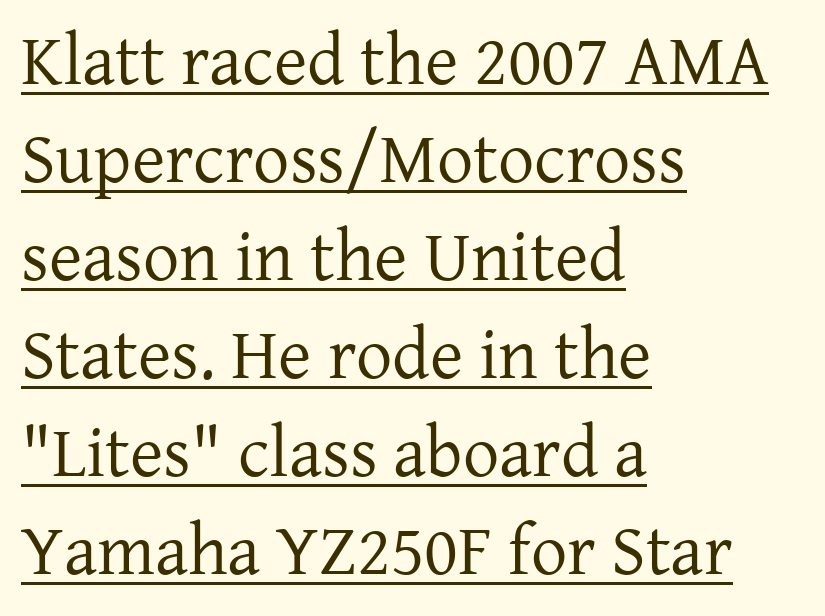
{"serif": "yes", "italic": "no", "bold": "no", "weight": "regular", "width": "normal", "stroke_contrast": "low", "x_height": "medium", "monospaced": "no", "underline": "yes", "align": "left", "line_spacing": "normal", "line_spacing_ratio": 1.36, "letter_spacing": "normal", "letter_spacing_em": 0.0, "glyph_px": 72}
